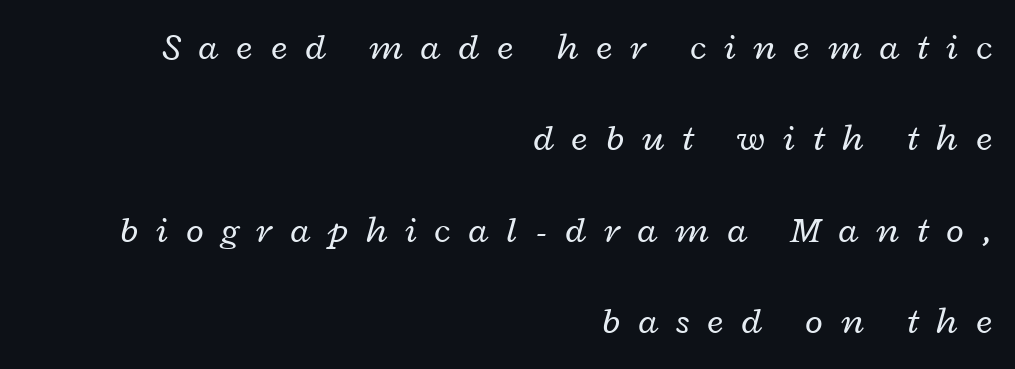
The image shows 37 px regular-weight, wide type, italic (leaning right); set right-aligned, loose line spacing (2.47x), unusually wide letter spacing (+0.48 em), not underlined; low stroke contrast and a medium x-height.
